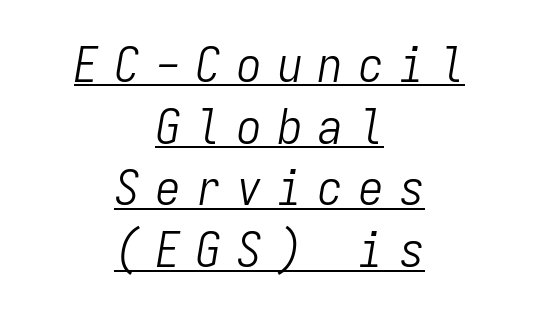
Q: Is the text bold? A: No.
Q: Is the text italic (slanted)? A: Yes, it leans right by about 9 degrees.
Q: Is the text underlined? A: Yes.
Q: How is the paragraph aligned? A: Centered.
Q: Is the spacing between letters normal or unusually wide? A: Unusually wide.
Q: Is the spacing between lines tight, normal or loose? A: Normal.
Q: Width (condensed, normal, or wide)? A: Condensed.
Q: Stroke contrast? A: Low.
Q: x-height? A: Medium.
Q: Monospaced? A: Yes.
